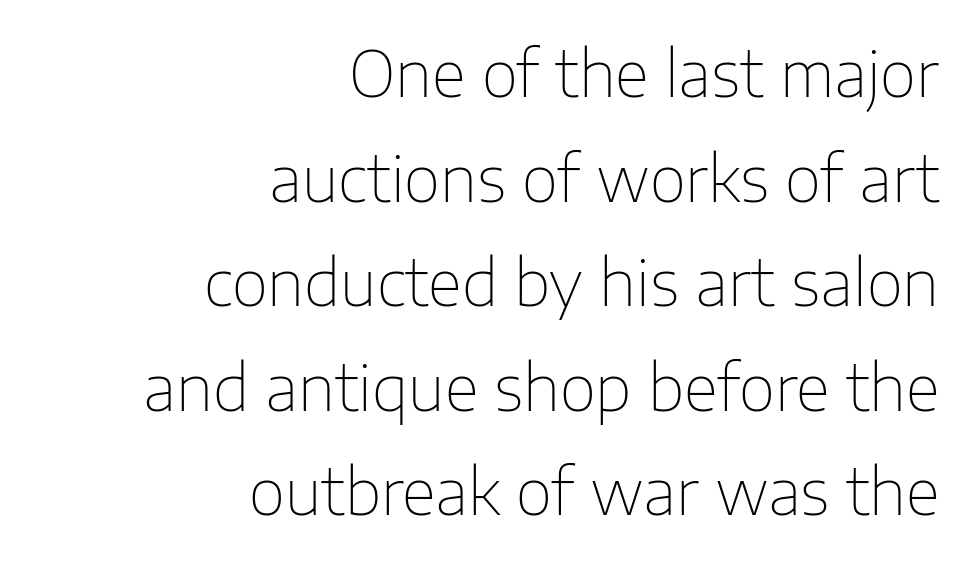
Q: Is the text bold? A: No.
Q: Is the text italic (slanted)? A: No, it is upright.
Q: Is the typeface a serif or a sans-serif typeface? A: Sans-serif.
Q: Is the text underlined? A: No.
Q: How is the paragraph aligned? A: Right-aligned.
Q: Is the spacing between letters normal or unusually wide? A: Normal.
Q: Is the spacing between lines tight, normal or loose? A: Normal.
Q: Width (condensed, normal, or wide)? A: Normal.
Q: Stroke contrast? A: Low.
Q: x-height? A: Medium.
Q: Monospaced? A: No.
